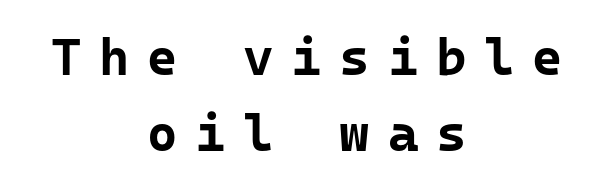
{"serif": "no", "italic": "no", "bold": "yes", "weight": "bold", "width": "normal", "stroke_contrast": "low", "x_height": "medium", "underline": "no", "align": "center", "line_spacing": "normal", "line_spacing_ratio": 1.46, "letter_spacing": "wide", "letter_spacing_em": 0.34, "glyph_px": 52}
